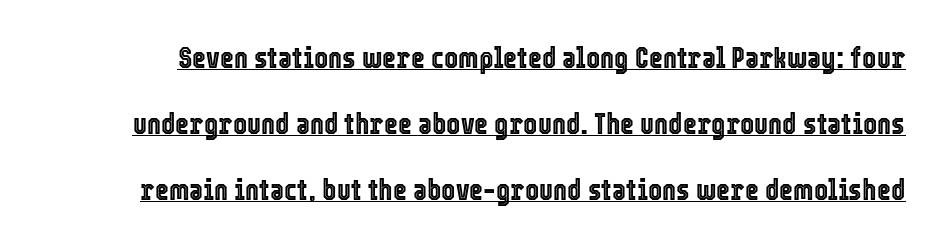
Q: Is the text italic (slanted)? A: No, it is upright.
Q: Is the text underlined? A: Yes.
Q: Is the spacing between letters normal or unusually wide? A: Normal.
Q: Is the spacing between lines tight, normal or loose? A: Loose.
Q: Width (condensed, normal, or wide)? A: Condensed.
Q: x-height? A: Medium.
Q: Monospaced? A: No.
